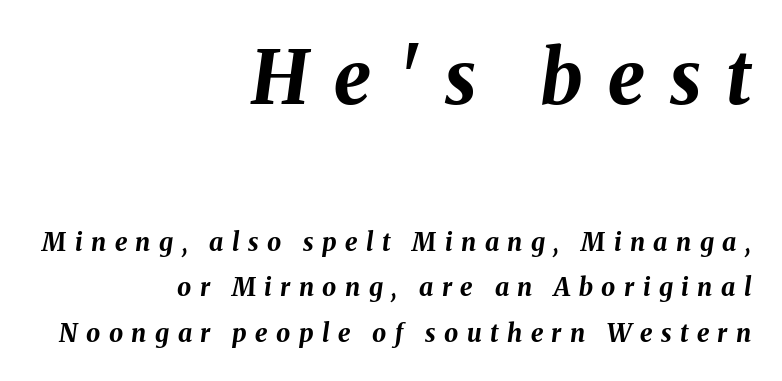
{"italic": "yes", "lean": "right", "slant_degrees": 8, "bold": "yes", "weight": "bold", "width": "normal", "stroke_contrast": "medium", "x_height": "medium", "monospaced": "no", "underline": "no", "align": "right", "line_spacing_ratio": 1.83, "letter_spacing": "wide", "letter_spacing_em": 0.34, "larger_block": "first", "size_ratio": 2.96, "glyph_px": 74}
